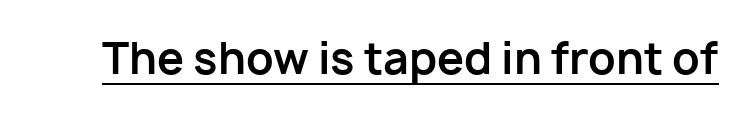
Q: Is the text bold? A: Yes.
Q: Is the text italic (slanted)? A: No, it is upright.
Q: Is the typeface a serif or a sans-serif typeface? A: Sans-serif.
Q: Is the text underlined? A: Yes.
Q: Is the spacing between letters normal or unusually wide? A: Normal.
Q: Width (condensed, normal, or wide)? A: Normal.
Q: Stroke contrast? A: Low.
Q: x-height? A: Medium.
Q: Monospaced? A: No.
